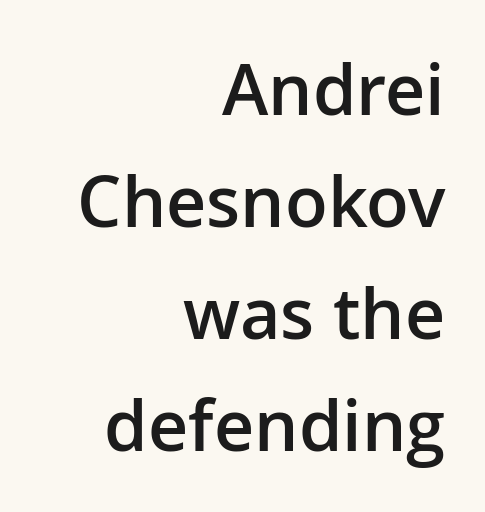
Q: Is the text bold? A: Semi-bold.
Q: Is the text italic (slanted)? A: No, it is upright.
Q: Is the typeface a serif or a sans-serif typeface? A: Sans-serif.
Q: Is the text underlined? A: No.
Q: How is the paragraph aligned? A: Right-aligned.
Q: Is the spacing between letters normal or unusually wide? A: Normal.
Q: Is the spacing between lines tight, normal or loose? A: Normal.
Q: Width (condensed, normal, or wide)? A: Normal.
Q: Stroke contrast? A: Low.
Q: x-height? A: Medium.
Q: Monospaced? A: No.
